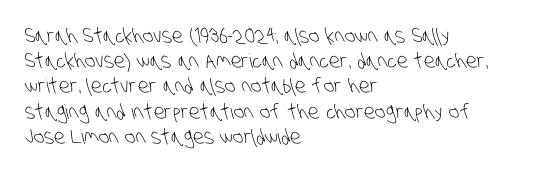
The tracking reads as untouched default to a designer's eye. The ragged edge is on the right, which tells us the setting is flush left. Think standard paragraph weight, or any step lighter than that. The rendering uses a moderate line-height, typical for paragraphs.
